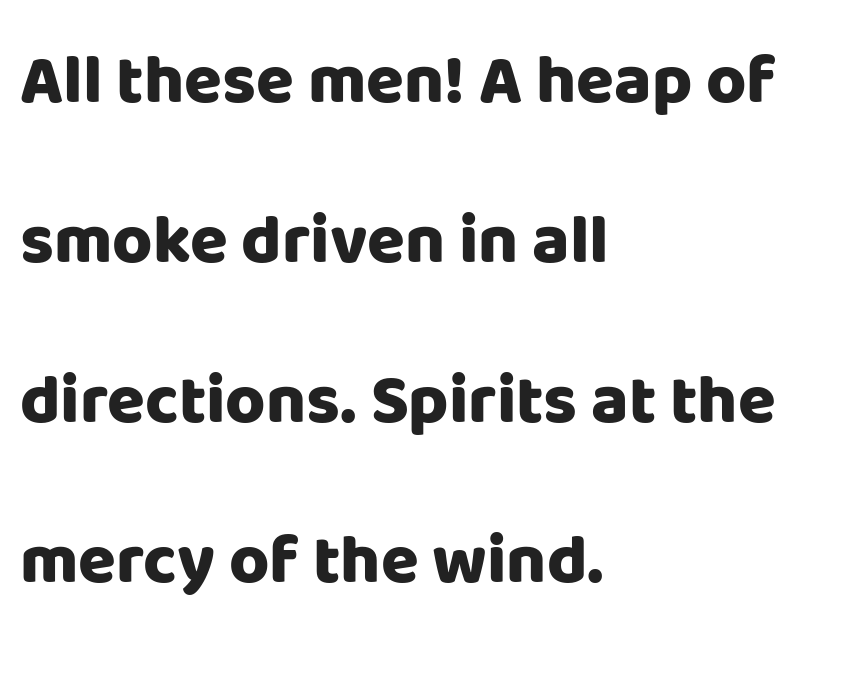
Q: Is the text bold? A: Yes.
Q: Is the text italic (slanted)? A: No, it is upright.
Q: Is the typeface a serif or a sans-serif typeface? A: Sans-serif.
Q: Is the text underlined? A: No.
Q: How is the paragraph aligned? A: Left-aligned.
Q: Is the spacing between letters normal or unusually wide? A: Normal.
Q: Is the spacing between lines tight, normal or loose? A: Loose.
Q: Width (condensed, normal, or wide)? A: Normal.
Q: Stroke contrast? A: Low.
Q: x-height? A: Large.
Q: Monospaced? A: No.
